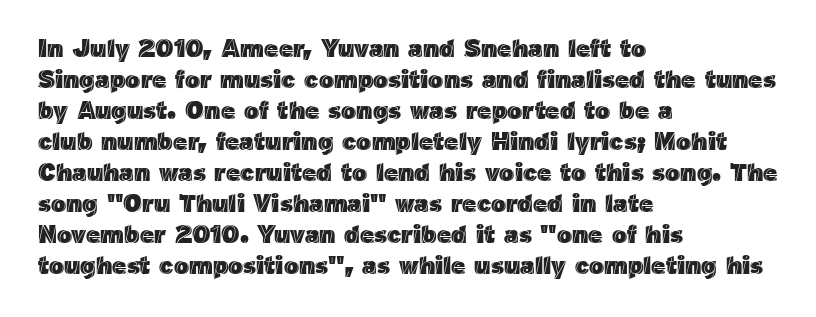
Clear beneath every line of the passage. Is the block centered? No — it sits flush against the left margin. Observe the ordinary spacing: letters are neighbours, not strangers. The letters stand upright; this is a roman face.
